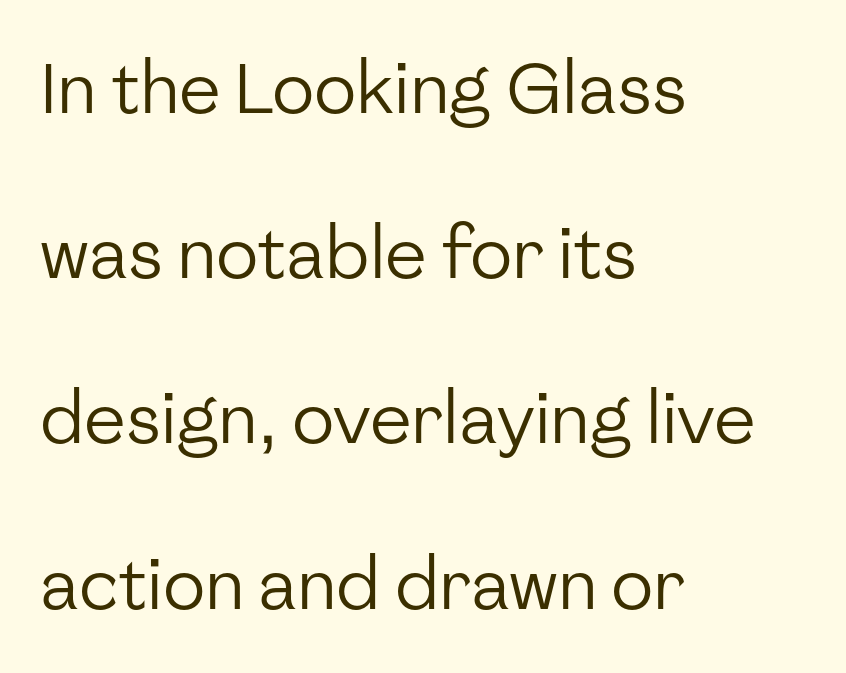
Words appear dense and cohesive because spacing is normal. This sample uses an upright cut, with every glyph sitting square on the baseline. The string is rendered with underlining switched off. Does the type have serifs? No, each stem ends abruptly. Leading: increased. The passage is arranged the way most books set body copy — flush left.
